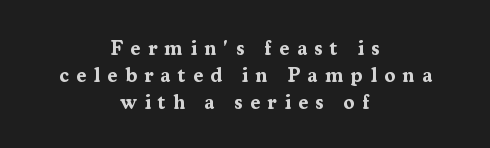
Lines of text with bare space underneath. Spacing between characters has been opened up far beyond the box default. Ordinary non-slanted type is in use. Reading down the block, each line starts at a different indent, mirrored at its end. The leading is moderate, giving the passage an even texture.
